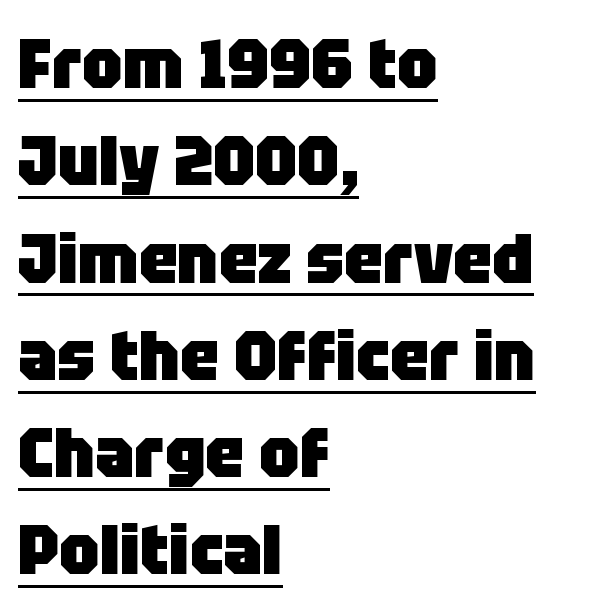
Q: Is the text bold? A: Yes.
Q: Is the text italic (slanted)? A: No, it is upright.
Q: Is the typeface a serif or a sans-serif typeface? A: Sans-serif.
Q: Is the text underlined? A: Yes.
Q: How is the paragraph aligned? A: Left-aligned.
Q: Is the spacing between letters normal or unusually wide? A: Normal.
Q: Is the spacing between lines tight, normal or loose? A: Normal.
Q: Width (condensed, normal, or wide)? A: Normal.
Q: Stroke contrast? A: Low.
Q: x-height? A: Large.
Q: Monospaced? A: No.
